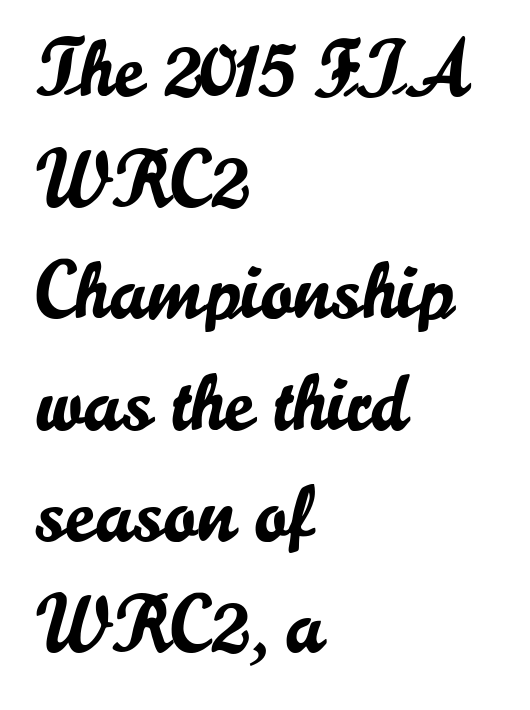
Decoration check: the copy has no underline. Each word holds together tightly as a unit, with standard inter-letter gaps. Character widths vary here, with narrow letters taking less room than wide ones. The designer left line spacing at the default.
